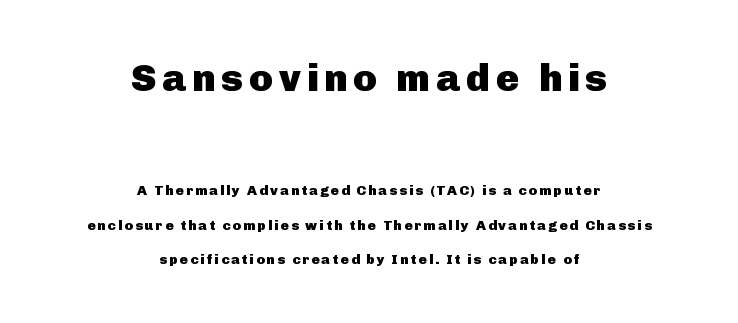
Q: Is the text bold? A: Yes.
Q: Is the text italic (slanted)? A: No, it is upright.
Q: Is the typeface a serif or a sans-serif typeface? A: Sans-serif.
Q: Is the text underlined? A: No.
Q: How is the paragraph aligned? A: Centered.
Q: Is the spacing between lines tight, normal or loose? A: Loose.
Q: Which block of text is set in a larger size, the first (top) or the second (bottom)? A: The first (top) one.
Q: Width (condensed, normal, or wide)? A: Normal.
Q: Stroke contrast? A: Low.
Q: x-height? A: Medium.
Q: Monospaced? A: No.
